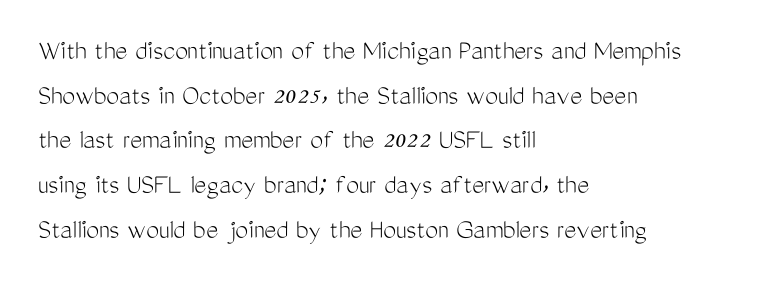
{"serif": "no", "italic": "no", "bold": "no", "weight": "light", "width": "condensed", "stroke_contrast": "medium", "x_height": "medium", "monospaced": "no", "underline": "no", "align": "left", "line_spacing": "normal", "line_spacing_ratio": 1.54, "letter_spacing": "normal", "letter_spacing_em": 0.0, "glyph_px": 29}
